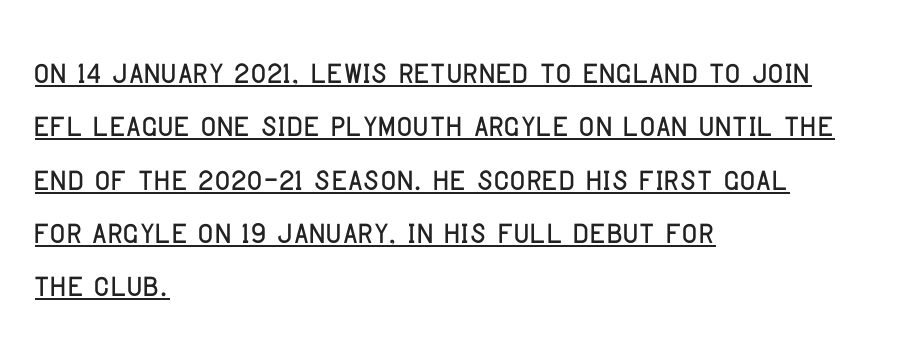
Quick note: underline on. You could not count columns in this text — the font is proportionally spaced. Every stem runs plumb, perpendicular to the baseline. How are the letters spaced? Ordinarily, with no added tracking. Layout note: lines flush left.
